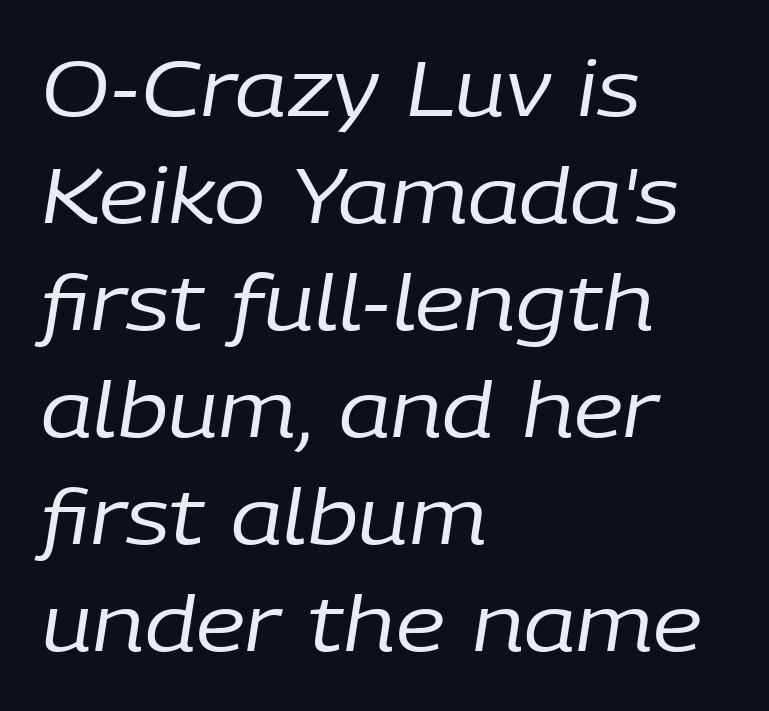
The image shows 77 px regular-weight type, italic (leaning right); set left-aligned, normal line spacing (1.39x), normal letter spacing, not underlined; low stroke contrast and a medium x-height.
